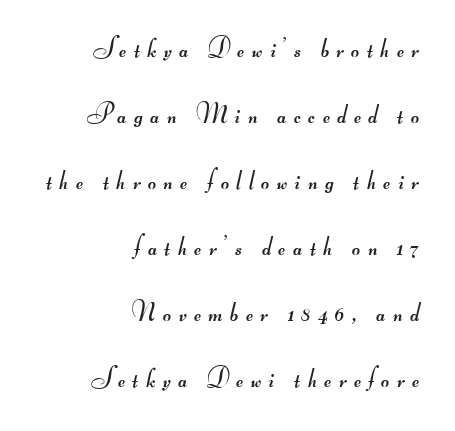
Q: Is the text bold? A: No.
Q: Is the typeface a serif or a sans-serif typeface? A: Sans-serif.
Q: Is the text underlined? A: No.
Q: How is the paragraph aligned? A: Right-aligned.
Q: Is the spacing between letters normal or unusually wide? A: Unusually wide.
Q: Is the spacing between lines tight, normal or loose? A: Loose.
Q: Width (condensed, normal, or wide)? A: Wide.
Q: Stroke contrast? A: Medium.
Q: Monospaced? A: No.
